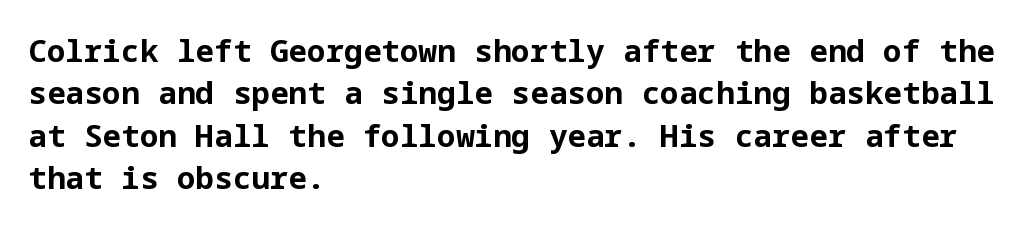
A clean baseline with only descenders dipping below it. Honestly, the row spacing looks completely unremarkable. Set as a true bold cut, around the 700 mark. Short note: letters normally spaced. Look at the bottom of the vertical strokes: they stop flat, with no serifs. These lines are set flush left with a ragged right edge.
